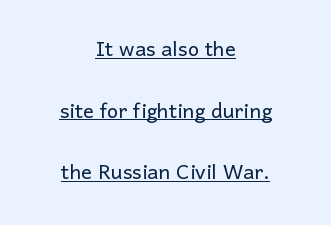
In terms of leading, this rendering errs on the spacious side. Upright lettering throughout. The sample's only ornament is a line tracing under the words. Horizontal alignment here is central, giving a formal, balanced look. Stem width sits at or under what a default text font uses. Words appear dense and cohesive because spacing is normal.
